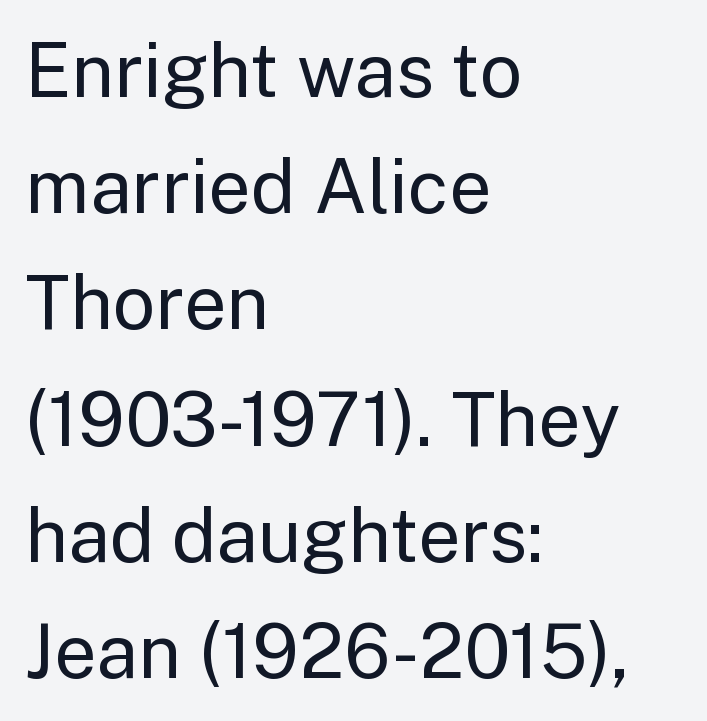
Q: Is the text bold? A: No.
Q: Is the text italic (slanted)? A: No, it is upright.
Q: Is the typeface a serif or a sans-serif typeface? A: Sans-serif.
Q: Is the text underlined? A: No.
Q: How is the paragraph aligned? A: Left-aligned.
Q: Is the spacing between letters normal or unusually wide? A: Normal.
Q: Is the spacing between lines tight, normal or loose? A: Normal.
Q: Width (condensed, normal, or wide)? A: Normal.
Q: Stroke contrast? A: Low.
Q: x-height? A: Medium.
Q: Monospaced? A: No.
